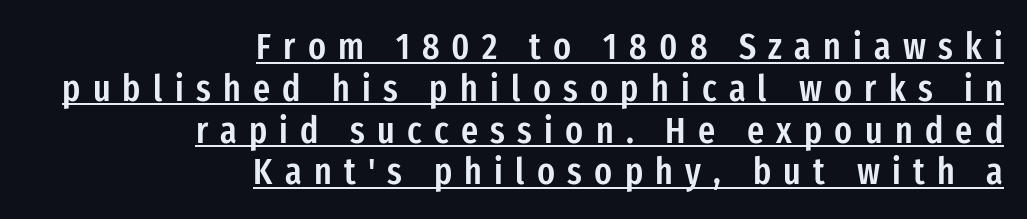
The passage shown is semibold, sitting just below true bold. This block would grow much taller if given ordinary leading; it's compressed now. This rendering uses right alignment, leaving the left contour irregular. The letterforms stand isolated, each surrounded by extra space. Here the designer chose a conventional face with non-uniform glyph widths. You can see a thin bar hugging the bottom of the glyphs.
